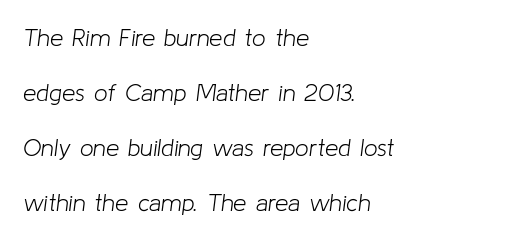
Q: Is the text bold? A: No.
Q: Is the text italic (slanted)? A: Yes, it leans right by about 8 degrees.
Q: Is the text underlined? A: No.
Q: How is the paragraph aligned? A: Left-aligned.
Q: Is the spacing between letters normal or unusually wide? A: Normal.
Q: Is the spacing between lines tight, normal or loose? A: Loose.
